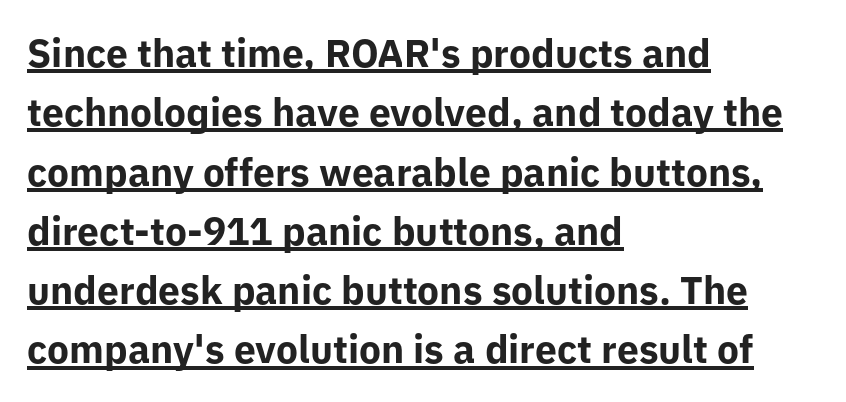
{"serif": "no", "italic": "no", "bold": "yes", "weight": "bold", "width": "normal", "stroke_contrast": "low", "x_height": "medium", "monospaced": "no", "underline": "yes", "align": "left", "line_spacing": "normal", "line_spacing_ratio": 1.52, "letter_spacing": "normal", "letter_spacing_em": 0.0, "glyph_px": 39}
